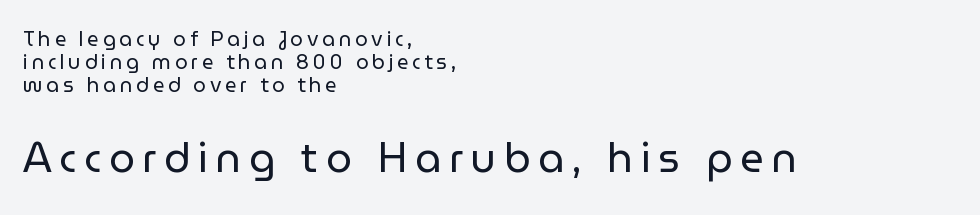
{"serif": "no", "italic": "no", "bold": "no", "weight": "regular", "width": "normal", "stroke_contrast": "low", "x_height": "medium", "monospaced": "no", "underline": "no", "align": "left", "line_spacing_ratio": 1.16, "larger_block": "second", "size_ratio": 2.05, "glyph_px": 41}
